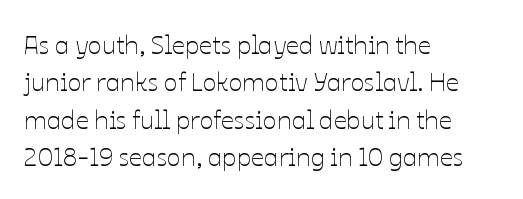
The image shows 26 px text type, upright; set left-aligned, normal line spacing (1.44x), normal letter spacing, not underlined.
